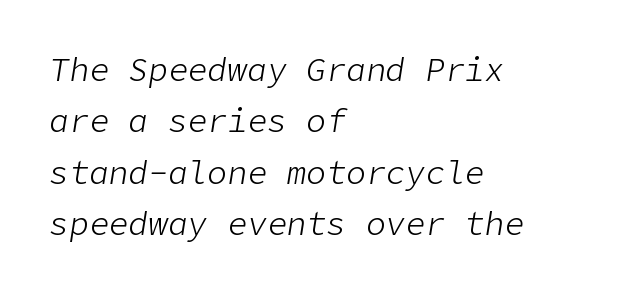
The image shows 33 px light type, italic (leaning right); set left-aligned, normal line spacing (1.56x), normal letter spacing, not underlined; low stroke contrast and a medium x-height.
